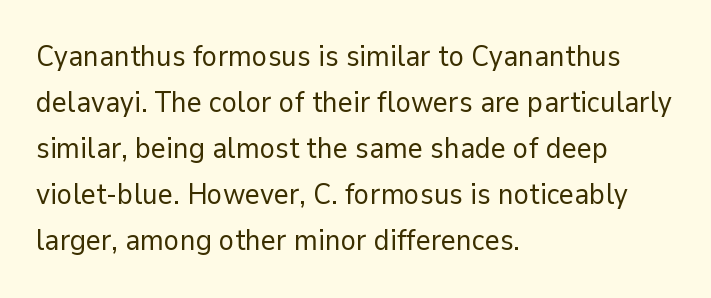
{"serif": "no", "italic": "no", "bold": "no", "weight": "regular", "width": "normal", "stroke_contrast": "low", "x_height": "medium", "monospaced": "no", "underline": "no", "align": "left", "line_spacing": "normal", "line_spacing_ratio": 1.59, "letter_spacing": "normal", "letter_spacing_em": 0.0, "glyph_px": 29}
